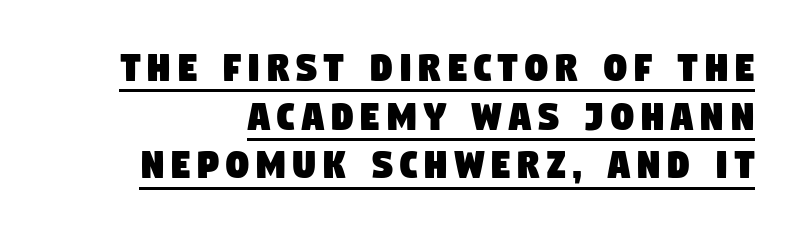
The image shows 45 px condensed sans-serif type; set tight line spacing (1.08x), underlined; low stroke contrast and a large x-height.
